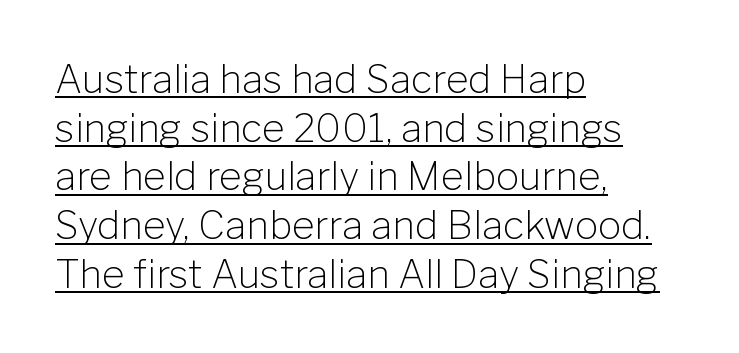
Q: Is the text bold? A: No.
Q: Is the text italic (slanted)? A: No, it is upright.
Q: Is the typeface a serif or a sans-serif typeface? A: Sans-serif.
Q: Is the text underlined? A: Yes.
Q: How is the paragraph aligned? A: Left-aligned.
Q: Is the spacing between letters normal or unusually wide? A: Normal.
Q: Is the spacing between lines tight, normal or loose? A: Normal.
Q: Width (condensed, normal, or wide)? A: Normal.
Q: Stroke contrast? A: Low.
Q: x-height? A: Medium.
Q: Monospaced? A: No.
